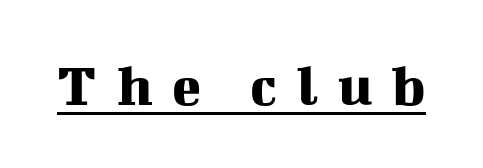
{"serif": "yes", "italic": "no", "width": "normal", "stroke_contrast": "medium", "x_height": "medium", "monospaced": "no", "underline": "yes", "letter_spacing": "wide", "letter_spacing_em": 0.33, "glyph_px": 60}
